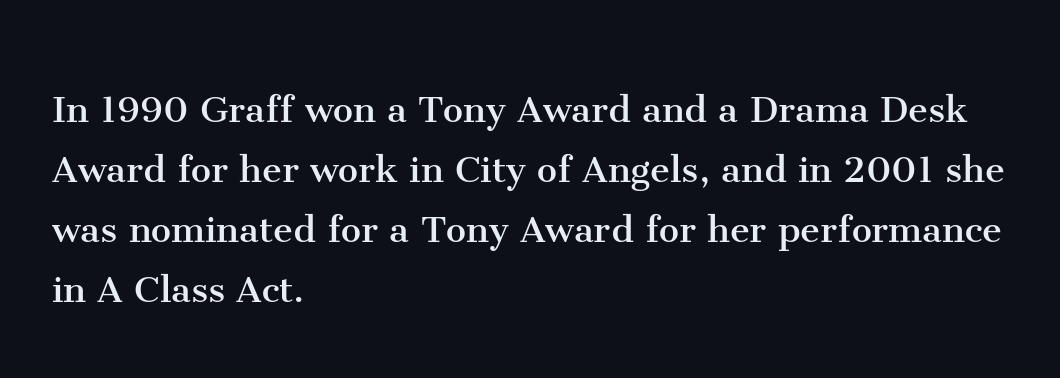
The image shows 45 px regular-weight serif type, upright; set left-aligned, normal line spacing (1.33x), normal letter spacing, not underlined; medium stroke contrast and a medium x-height.
